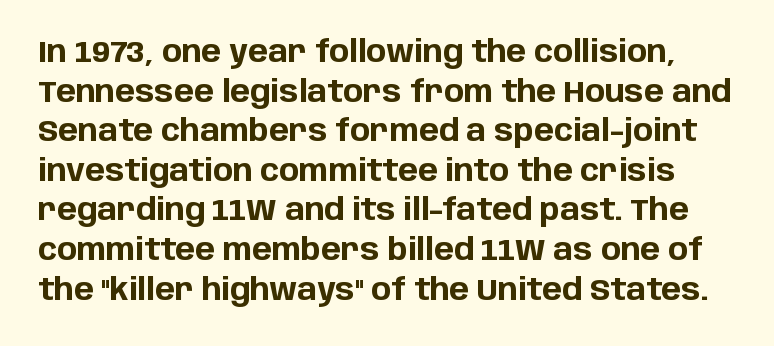
Q: Is the text bold? A: Yes.
Q: Is the text italic (slanted)? A: No, it is upright.
Q: Is the typeface a serif or a sans-serif typeface? A: Sans-serif.
Q: Is the text underlined? A: No.
Q: Is the spacing between letters normal or unusually wide? A: Normal.
Q: Is the spacing between lines tight, normal or loose? A: Normal.
Q: Width (condensed, normal, or wide)? A: Normal.
Q: Stroke contrast? A: Low.
Q: x-height? A: Large.
Q: Monospaced? A: No.
